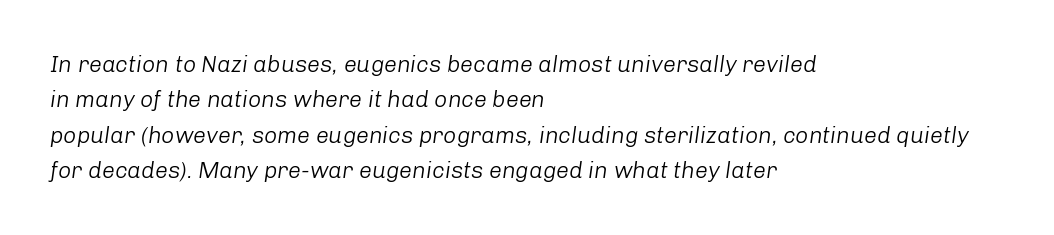
The image shows 23 px text type, italic (leaning right); set left-aligned, normal line spacing (1.54x), normal letter spacing, not underlined.
